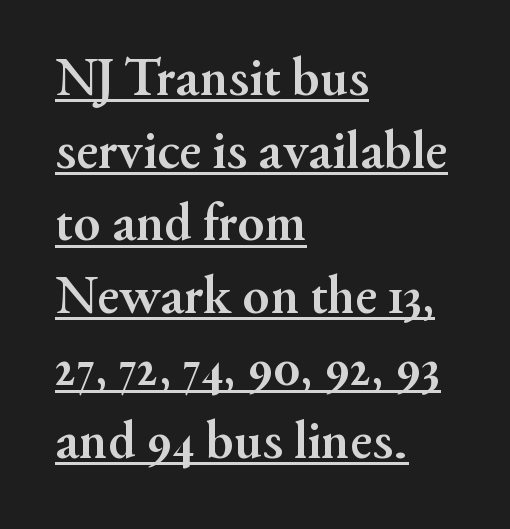
{"serif": "yes", "italic": "no", "bold": "yes", "weight": "semibold", "width": "normal", "stroke_contrast": "medium", "x_height": "small", "monospaced": "no", "underline": "yes", "align": "left", "line_spacing": "normal", "line_spacing_ratio": 1.32, "letter_spacing": "normal", "letter_spacing_em": 0.0, "glyph_px": 55}
